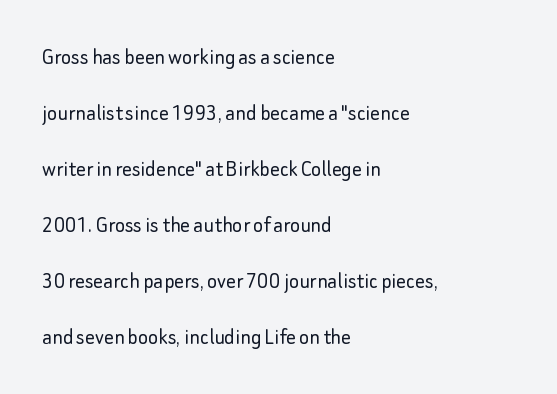
Short and long lines alike share a common starting point at left. Nope, not italic — everything's standing straight. Does extra space separate the letters? No, they use regular spacing. The string is rendered with underlining switched off. The typesetting does not lean heavy: it is not bold.
